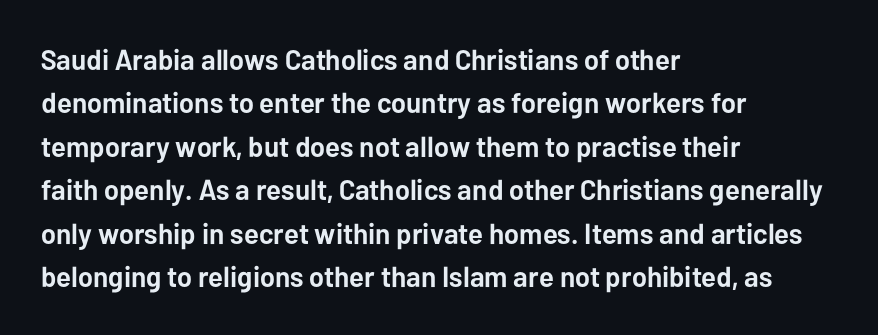
Q: Is the text bold? A: Yes.
Q: Is the text italic (slanted)? A: No, it is upright.
Q: Is the typeface a serif or a sans-serif typeface? A: Sans-serif.
Q: Is the text underlined? A: No.
Q: How is the paragraph aligned? A: Left-aligned.
Q: Is the spacing between letters normal or unusually wide? A: Normal.
Q: Is the spacing between lines tight, normal or loose? A: Normal.
Q: Width (condensed, normal, or wide)? A: Normal.
Q: Stroke contrast? A: Low.
Q: x-height? A: Medium.
Q: Monospaced? A: No.
